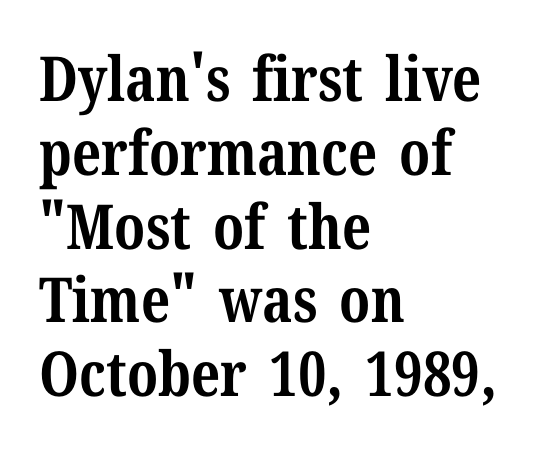
The image shows 62 px bold serif type, upright; set left-aligned, line spacing 1.19x, normal letter spacing, not underlined; medium stroke contrast and a medium x-height.
